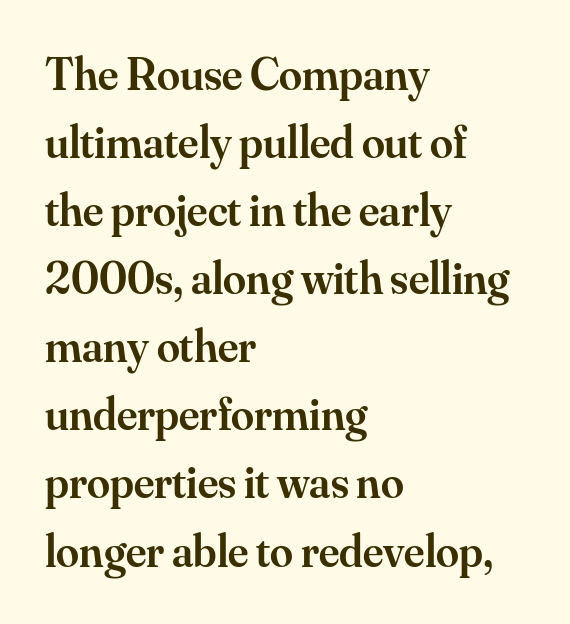
Glyph-to-glyph distance matches everyday printed text. The lettering stays uniformly vertical, giving the passage a roman look. Yep, those are serifs on the letters. This sample has the flowing, uneven cadence of proportional lettering. The passage shown is not underscored anywhere.
